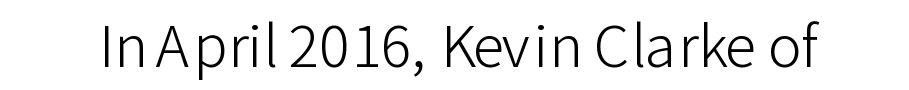
Q: Is the text bold? A: No.
Q: Is the text italic (slanted)? A: No, it is upright.
Q: Is the typeface a serif or a sans-serif typeface? A: Sans-serif.
Q: Is the text underlined? A: No.
Q: Is the spacing between letters normal or unusually wide? A: Normal.
Q: Width (condensed, normal, or wide)? A: Normal.
Q: Stroke contrast? A: Low.
Q: x-height? A: Medium.
Q: Monospaced? A: No.
